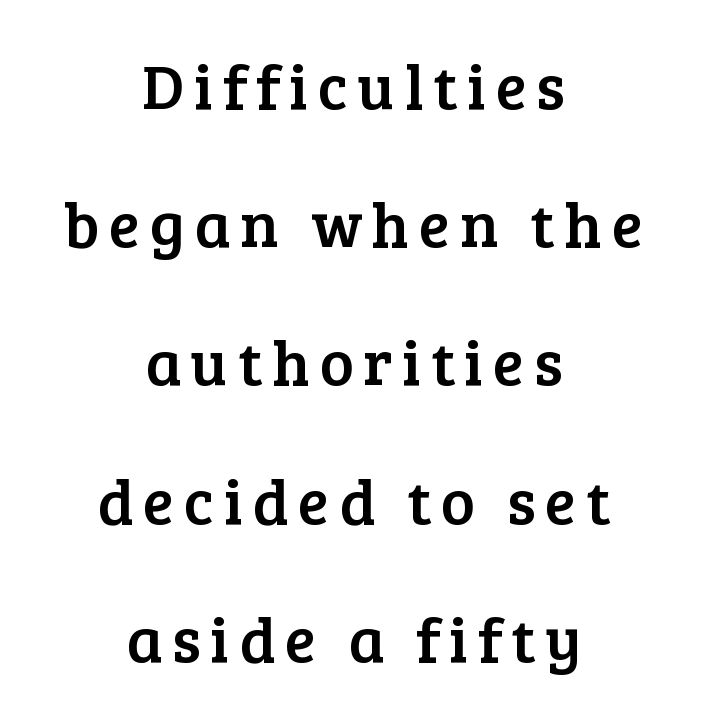
Varying glyph widths throughout — classic text-font behaviour. Plain, unruled lines of type. The lines are quadded center. Serif or sans? Serif — the stroke terminals have little feet. In terms of leading, this rendering errs on the spacious side. A roman cut, with each character standing at attention.
